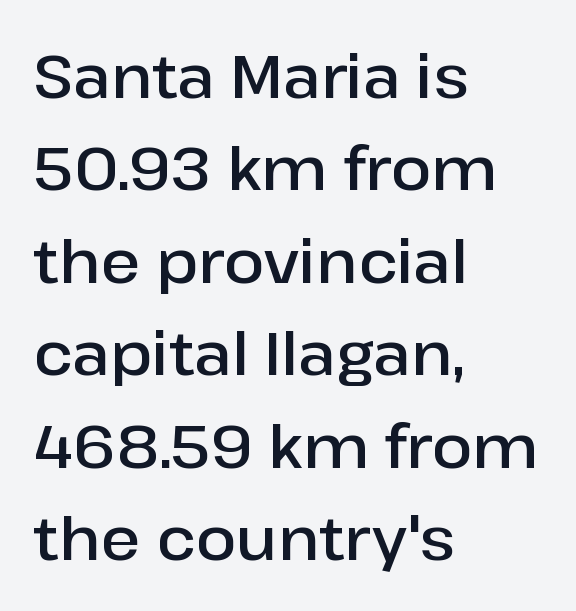
Q: Is the text bold? A: Semi-bold.
Q: Is the text italic (slanted)? A: No, it is upright.
Q: Is the typeface a serif or a sans-serif typeface? A: Sans-serif.
Q: Is the text underlined? A: No.
Q: How is the paragraph aligned? A: Left-aligned.
Q: Is the spacing between letters normal or unusually wide? A: Normal.
Q: Is the spacing between lines tight, normal or loose? A: Normal.
Q: Width (condensed, normal, or wide)? A: Normal.
Q: Stroke contrast? A: Low.
Q: x-height? A: Medium.
Q: Monospaced? A: No.
